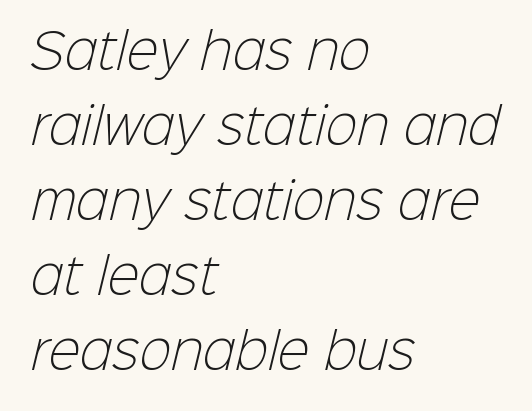
The image shows 48 px light sans-serif type; set left-aligned, normal line spacing (1.56x), normal letter spacing, not underlined; low stroke contrast and a medium x-height.
